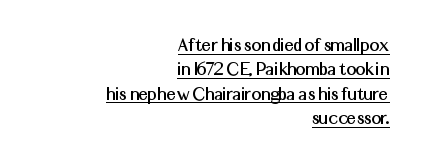
{"italic": "no", "underline": "yes", "align": "right", "line_spacing_ratio": 1.16, "letter_spacing": "normal", "letter_spacing_em": 0.0, "glyph_px": 21}
